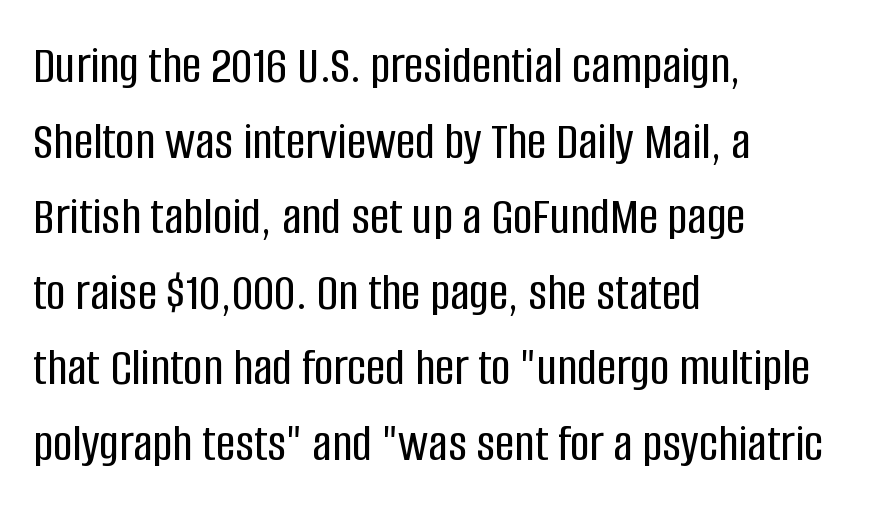
The image shows 54 px condensed sans-serif type, upright; set left-aligned, normal line spacing (1.4x), normal letter spacing, not underlined; low stroke contrast and a large x-height.
